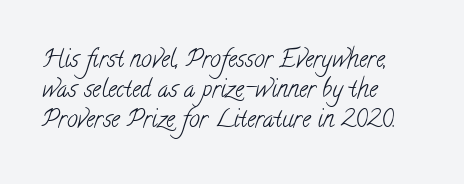
{"bold": "no", "underline": "no", "align": "left", "line_spacing": "normal", "line_spacing_ratio": 1.26, "letter_spacing": "normal", "letter_spacing_em": 0.0, "glyph_px": 24}
